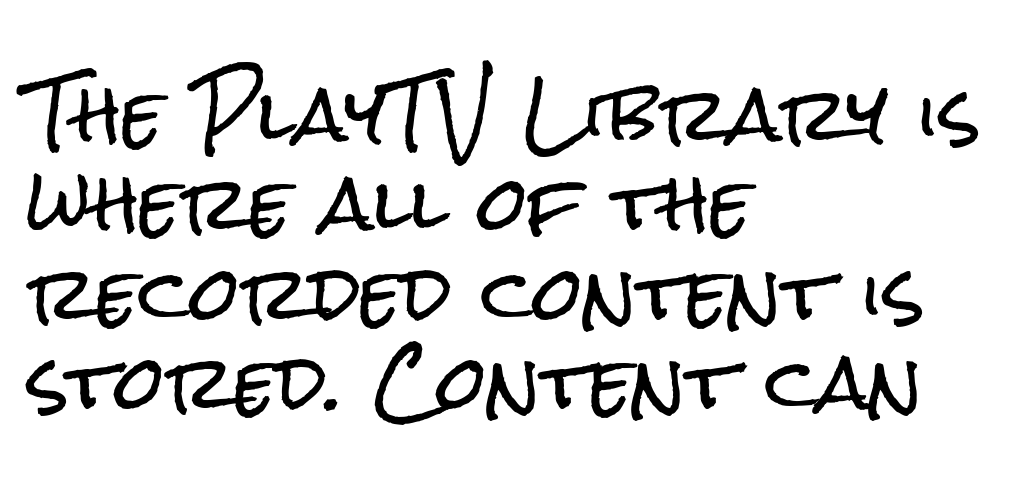
Line beginnings align vertically; line endings do not. Stroke terminals: plain, sans-serif. Character widths vary here, with narrow letters taking less room than wide ones. Has an underline been added? It has not. The face used here is rendered with its standard letterfit. A typesetter would mark this as roman, not italic.
